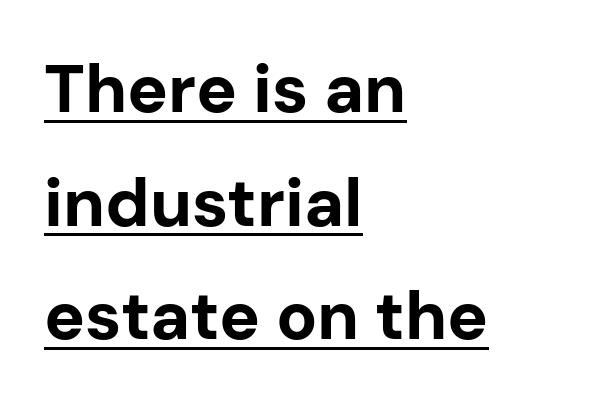
The image shows 68 px bold sans-serif type, upright; set left-aligned, normal line spacing (1.67x), normal letter spacing, underlined; low stroke contrast and a medium x-height.
